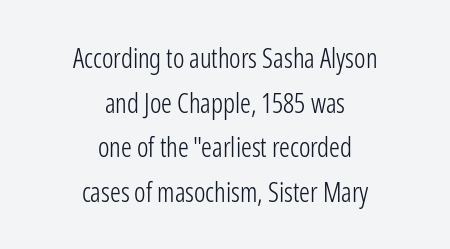
Summary of vertical rhythm: regular, with standard interline spacing. The gaps between neighbouring characters are ordinary and unremarkable. Honestly, there is no underline to notice here at all. Weight: regular or lighter.
